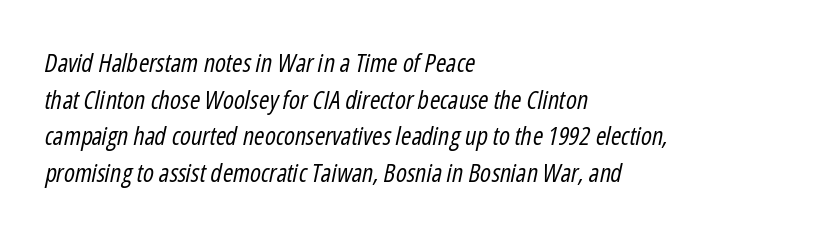
The image shows 25 px text type, italic (leaning right); set left-aligned, normal line spacing (1.47x), normal letter spacing, not underlined.
